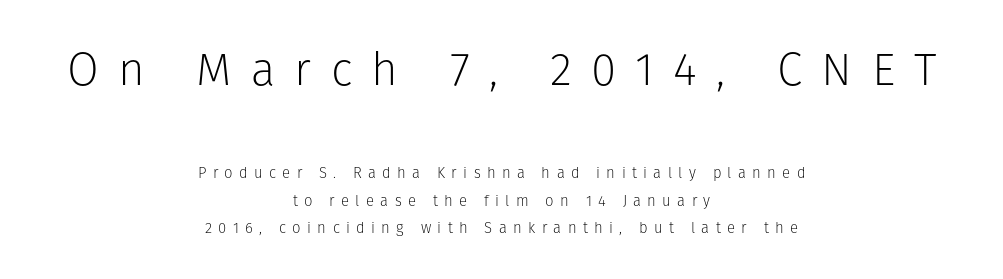
Reading top to bottom, the characters get smaller at the block break. Any mark beneath the type? The region is blank. If you folded the block vertically in half, each line would mirror itself in length. A sans-serif font was chosen for this passage.
